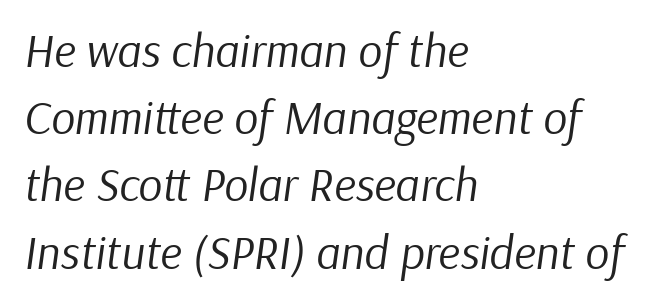
The image shows 47 px regular-weight type, italic (leaning right); set left-aligned, normal line spacing (1.43x), normal letter spacing, not underlined; low stroke contrast and a medium x-height.
